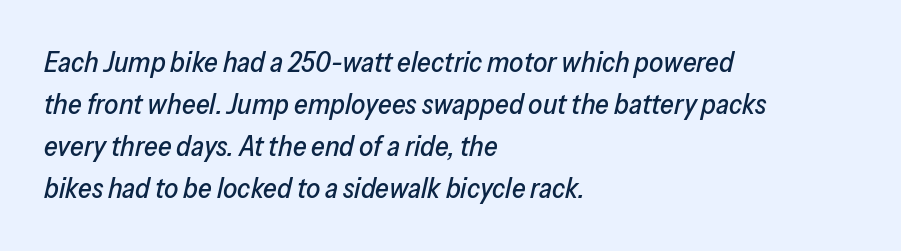
{"italic": "yes", "lean": "right", "slant_degrees": 13, "width": "normal", "stroke_contrast": "low", "x_height": "medium", "monospaced": "no", "underline": "no", "align": "left", "line_spacing": "normal", "line_spacing_ratio": 1.5, "letter_spacing": "normal", "letter_spacing_em": 0.0, "glyph_px": 28}
